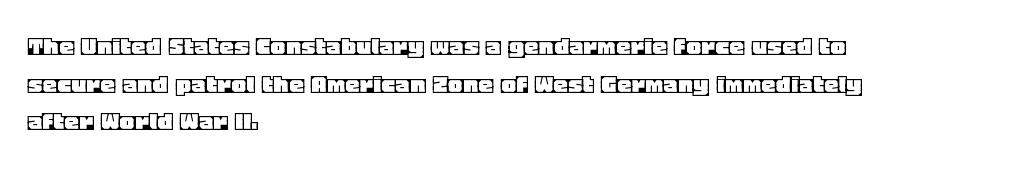
Left-aligned paragraph, ragged on the right. A roman cut, with each character standing at attention. Observe the ordinary spacing: letters are neighbours, not strangers. Summary of vertical rhythm: regular, with standard interline spacing. The space directly below the letters is spotless. You could not count columns in this text — the font is proportionally spaced.
